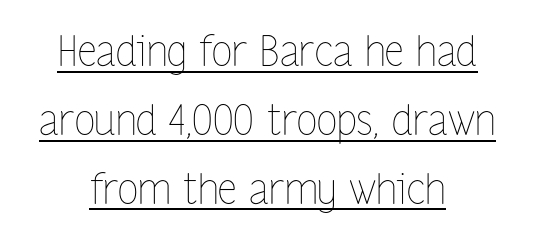
Q: Is the text bold? A: No.
Q: Is the text italic (slanted)? A: No, it is upright.
Q: Is the text underlined? A: Yes.
Q: How is the paragraph aligned? A: Centered.
Q: Is the spacing between letters normal or unusually wide? A: Normal.
Q: Is the spacing between lines tight, normal or loose? A: Normal.
Q: Width (condensed, normal, or wide)? A: Condensed.
Q: Stroke contrast? A: Low.
Q: x-height? A: Medium.
Q: Monospaced? A: No.
